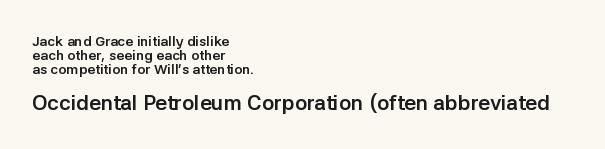
Q: Is the text bold? A: Yes.
Q: Is the text italic (slanted)? A: No, it is upright.
Q: Is the text underlined? A: No.
Q: How is the paragraph aligned? A: Left-aligned.
Q: Is the spacing between letters normal or unusually wide? A: Normal.
Q: Is the spacing between lines tight, normal or loose? A: Tight.
Q: Which block of text is set in a larger size, the first (top) or the second (bottom)? A: The second (bottom) one.
